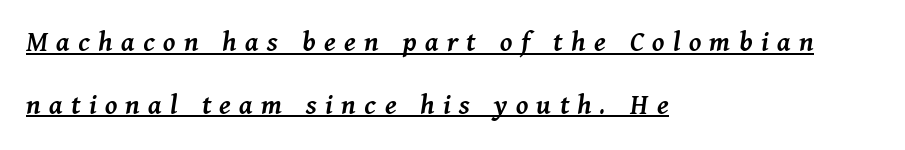
The image shows 30 px semibold type, italic (leaning right); set left-aligned, loose line spacing (2.09x), unusually wide letter spacing (+0.28 em), underlined; medium stroke contrast and a medium x-height.
